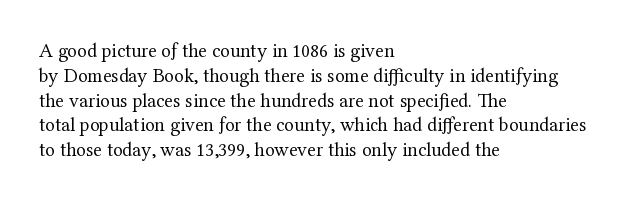
The image shows 20 px text type, upright; set left-aligned, line spacing 1.24x, normal letter spacing, not underlined.
